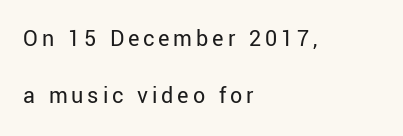
Q: Is the text bold? A: No.
Q: Is the text italic (slanted)? A: No, it is upright.
Q: Is the text underlined? A: No.
Q: How is the paragraph aligned? A: Left-aligned.
Q: Is the spacing between lines tight, normal or loose? A: Loose.
